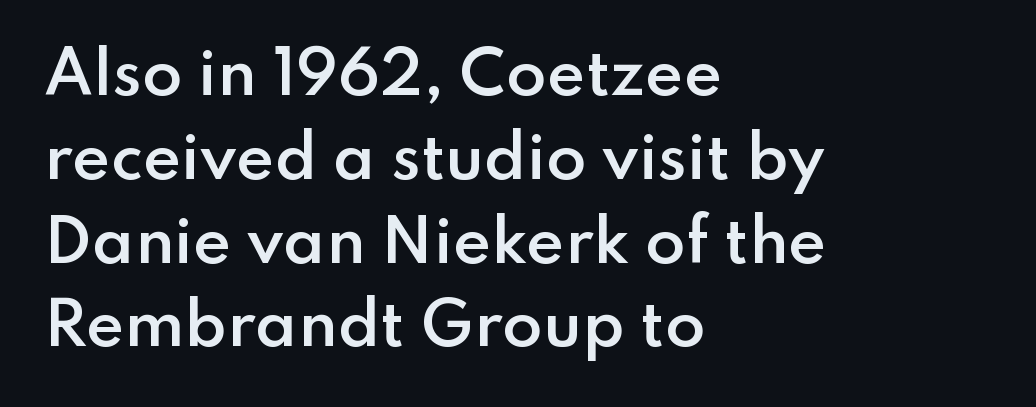
The image shows 59 px semibold sans-serif type, upright; set left-aligned, normal line spacing (1.42x), normal letter spacing, not underlined; low stroke contrast and a small x-height.
